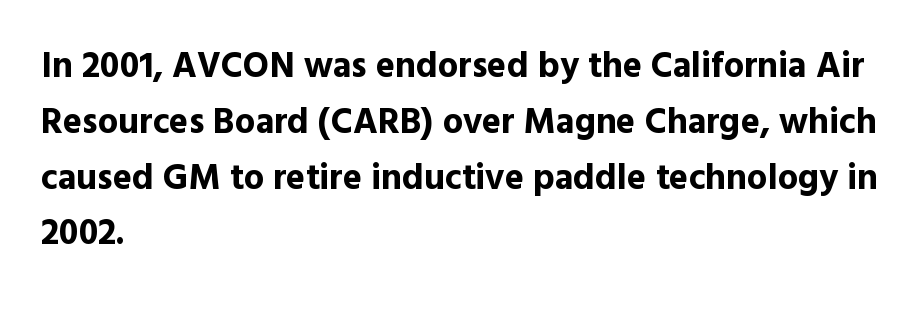
The paragraph has a hard left edge and a soft right edge. Italic: no, the glyphs are upright roman. Caption: standard tracking, unaltered. Think of a printed novel: that variable character pitch is what you see here. Regular leading.
